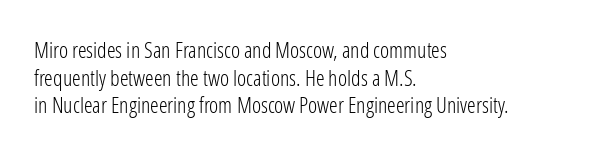
The typeface has the unassuming heft of standard copy or less. Vertical strokes here are truly vertical. A clean baseline with only descenders dipping below it. Default kerning and tracking; the words read as compact shapes.
